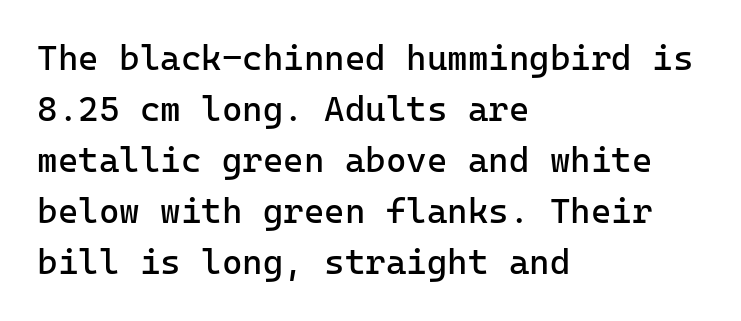
Q: Is the text bold? A: No.
Q: Is the text italic (slanted)? A: No, it is upright.
Q: Is the typeface a serif or a sans-serif typeface? A: Sans-serif.
Q: Is the text underlined? A: No.
Q: How is the paragraph aligned? A: Left-aligned.
Q: Is the spacing between letters normal or unusually wide? A: Normal.
Q: Is the spacing between lines tight, normal or loose? A: Normal.
Q: Width (condensed, normal, or wide)? A: Normal.
Q: Stroke contrast? A: Low.
Q: x-height? A: Medium.
